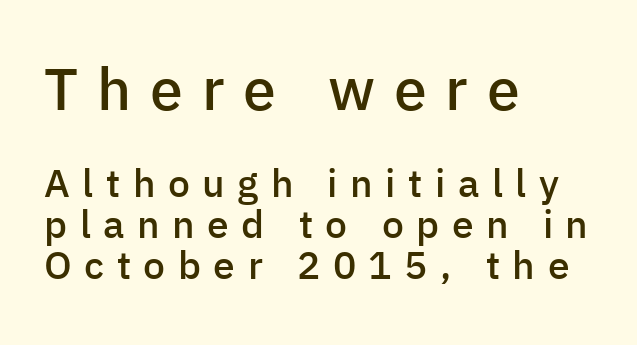
The zone under the glyphs is completely vacant. Does the bottom block carry the larger type? No, the top block does. When letters stand straight like this, we call the style roman or upright. Compared with an ordinary text face, these strokes are moderately heavier — a semibold. A typesetter would call this heavily tracked-out type. Leftover space on each line is placed entirely after the last word.
